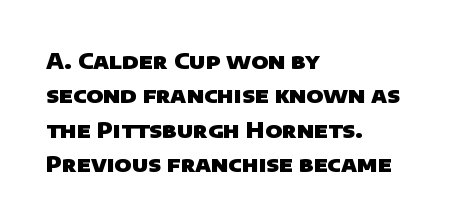
{"bold": "yes", "underline": "no", "align": "left", "line_spacing": "normal", "line_spacing_ratio": 1.56, "letter_spacing": "normal", "letter_spacing_em": 0.0, "glyph_px": 22}
